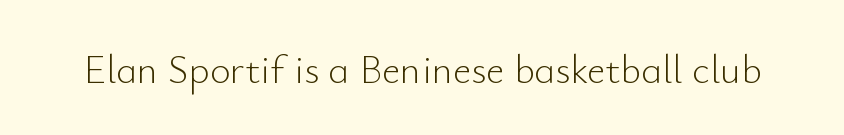
The image shows 40 px light sans-serif type, upright; set normal letter spacing, not underlined; low stroke contrast and a small x-height.
